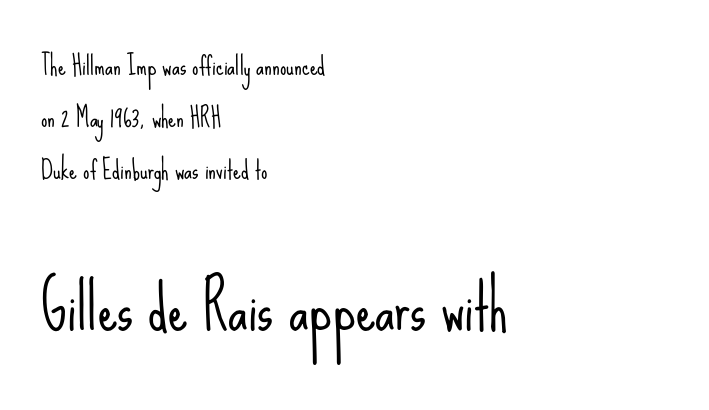
The image shows 62 px light, condensed sans-serif type, upright; set left-aligned, loose line spacing (2.08x), normal letter spacing, not underlined; the second (bottom) block is 2.48x larger; low stroke contrast and a small x-height.
